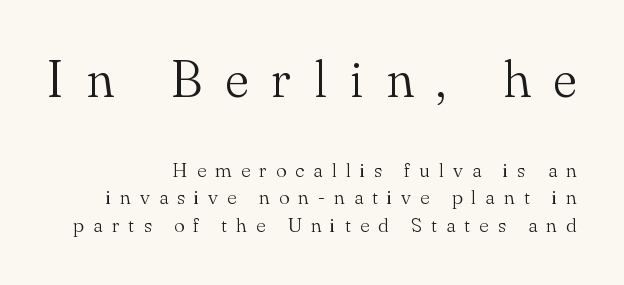
Q: Is the text bold? A: No.
Q: Is the text italic (slanted)? A: No, it is upright.
Q: Is the typeface a serif or a sans-serif typeface? A: Serif.
Q: Is the text underlined? A: No.
Q: How is the paragraph aligned? A: Right-aligned.
Q: Is the spacing between letters normal or unusually wide? A: Unusually wide.
Q: Is the spacing between lines tight, normal or loose? A: Normal.
Q: Which block of text is set in a larger size, the first (top) or the second (bottom)? A: The first (top) one.
Q: Width (condensed, normal, or wide)? A: Normal.
Q: Stroke contrast? A: Medium.
Q: x-height? A: Small.
Q: Monospaced? A: No.
